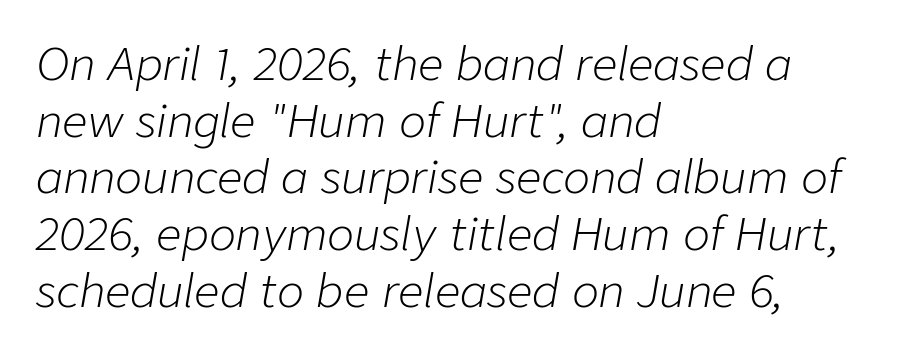
The image shows 45 px light type, italic (leaning right); set left-aligned, normal line spacing (1.26x), normal letter spacing, not underlined; low stroke contrast and a medium x-height.
